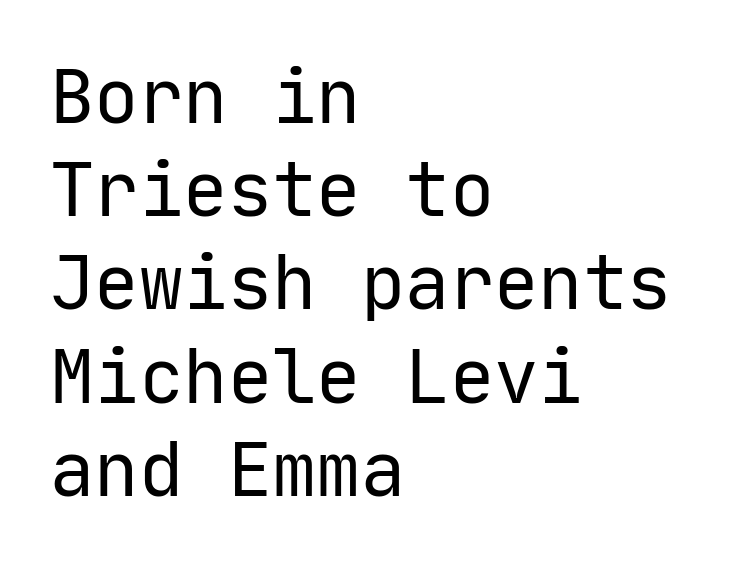
{"serif": "no", "italic": "no", "bold": "no", "weight": "regular", "width": "normal", "stroke_contrast": "low", "x_height": "medium", "monospaced": "yes", "underline": "no", "align": "left", "line_spacing": "normal", "line_spacing_ratio": 1.26, "letter_spacing": "normal", "letter_spacing_em": 0.0, "glyph_px": 74}
